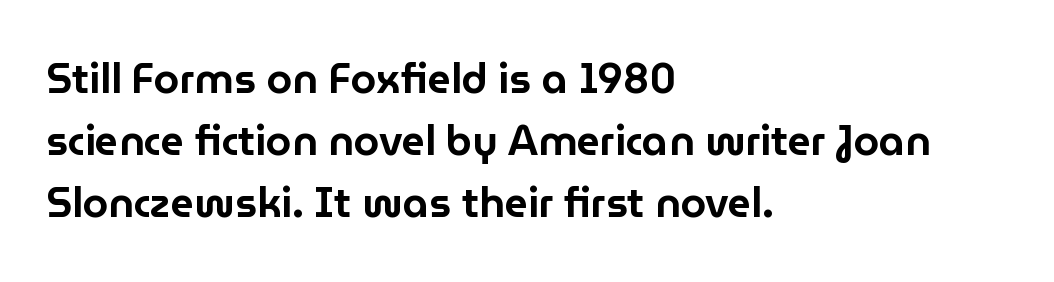
How are the letters spaced? Ordinarily, with no added tracking. A typesetter would call this leading conventional body-copy spacing. Just letters on the line, the space beneath them empty. The face used here is a sans, in the tradition of grotesques and geometrics. The passage shown is typed in a proportional face where columns would drift. Posture: straight, roman, zero tilt.
